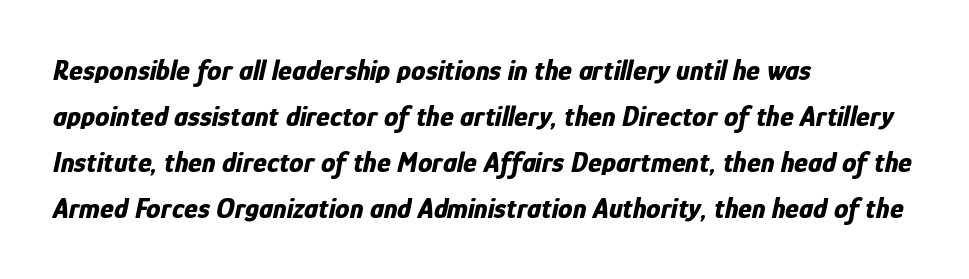
Q: Is the text bold? A: Yes.
Q: Is the text italic (slanted)? A: Yes, it leans right by about 12 degrees.
Q: Is the text underlined? A: No.
Q: How is the paragraph aligned? A: Left-aligned.
Q: Is the spacing between letters normal or unusually wide? A: Normal.
Q: Is the spacing between lines tight, normal or loose? A: Normal.
Q: Width (condensed, normal, or wide)? A: Condensed.
Q: Stroke contrast? A: Low.
Q: x-height? A: Medium.
Q: Monospaced? A: No.
